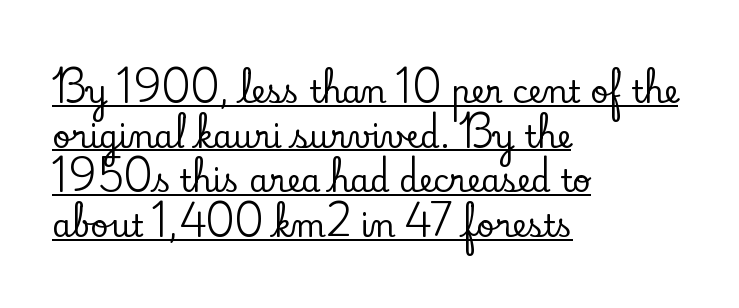
Q: Is the text italic (slanted)? A: No, it is upright.
Q: Is the typeface a serif or a sans-serif typeface? A: Serif.
Q: Is the text underlined? A: Yes.
Q: How is the paragraph aligned? A: Left-aligned.
Q: Is the spacing between letters normal or unusually wide? A: Normal.
Q: Is the spacing between lines tight, normal or loose? A: Normal.
Q: Width (condensed, normal, or wide)? A: Normal.
Q: Stroke contrast? A: Low.
Q: x-height? A: Small.
Q: Monospaced? A: No.
